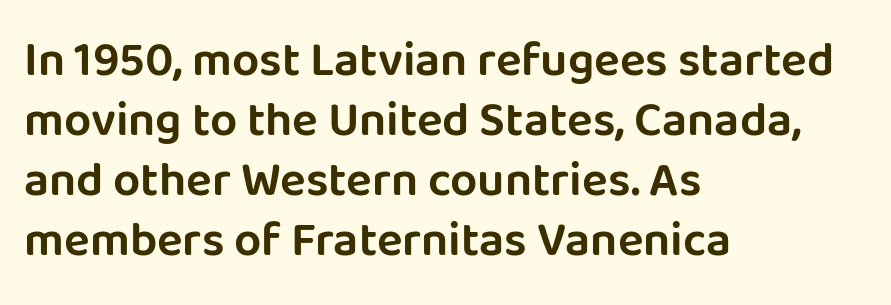
The image shows 48 px sans-serif type, upright; set left-aligned, normal line spacing (1.25x), normal letter spacing, not underlined; low stroke contrast and a large x-height.
